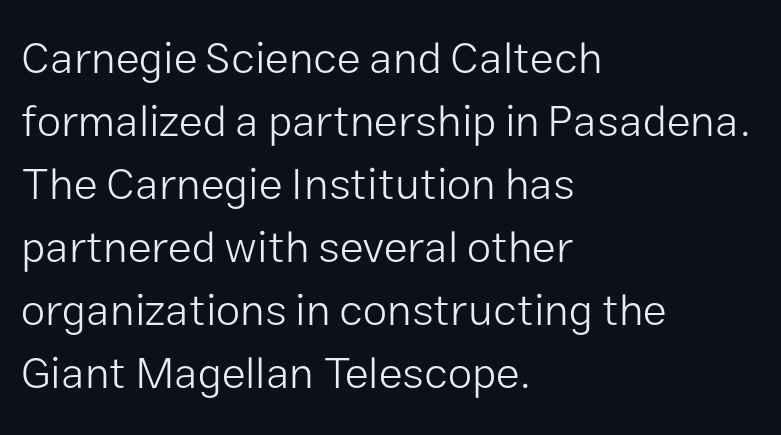
The letters advance in unequal steps, a hallmark of proportional type. The zone under the glyphs is completely vacant. The space between consecutive lines is moderate. The letters sit at their default tracking, neither squeezed nor spread. One-word summary of the alignment: left.
